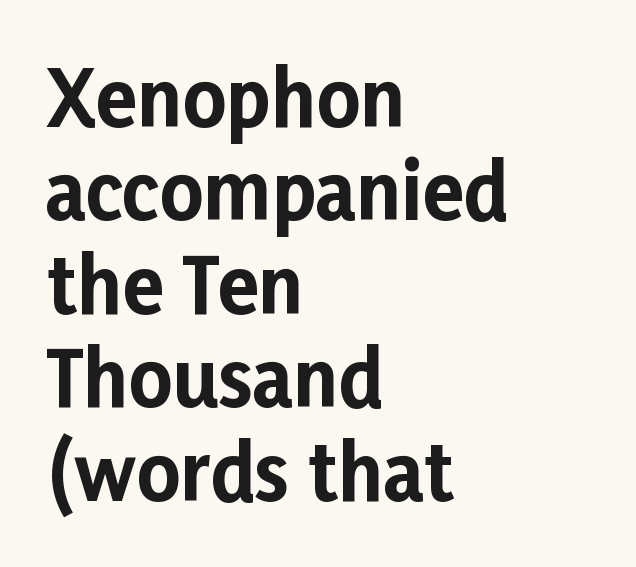
The letters carry no serifs — their stems end cleanly without finishing strokes. A typesetter would mark this as roman, not italic. In terms of weight, the rendering is a true, heavy bold. Nobody drew a line under any word here.
